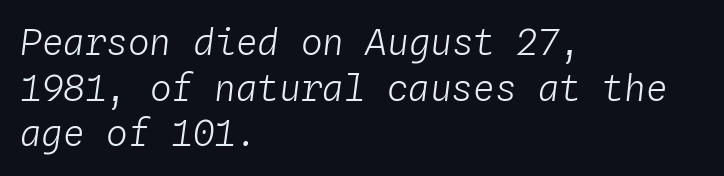
Anything drawn beneath the words? Only blank space. A normal amount of white space separates one row of letters from the next. Each word holds together tightly as a unit, with standard inter-letter gaps. The passage shown is typed in a monospace face where columns stay perfectly aligned. Is the stroke heavy? The answer is a plain regular-or-lighter. One-word summary of the alignment: left.
